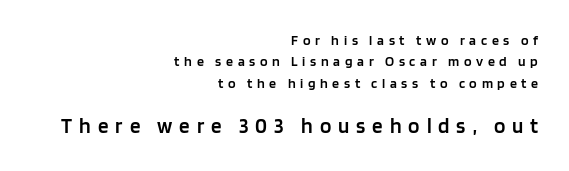
{"italic": "no", "bold": "semi", "underline": "no", "align": "right", "line_spacing": "normal", "line_spacing_ratio": 1.53, "letter_spacing": "wide", "letter_spacing_em": 0.33, "larger_block": "second", "size_ratio": 1.5, "glyph_px": 21}
